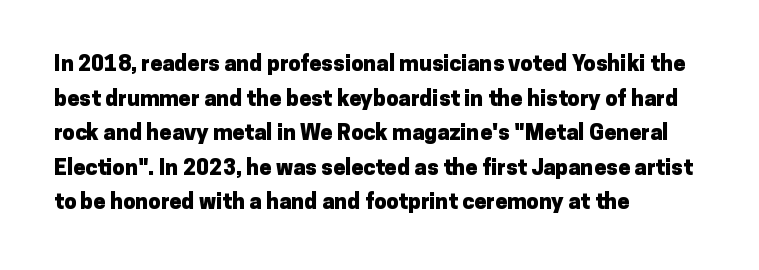
The image shows 22 px bold type, upright; set left-aligned, normal line spacing (1.57x), normal letter spacing, not underlined.
